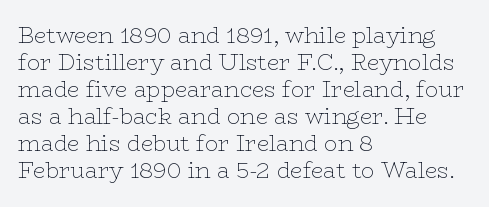
The image shows 22 px text type, upright; set left-aligned, line spacing 1.23x, normal letter spacing, not underlined.
